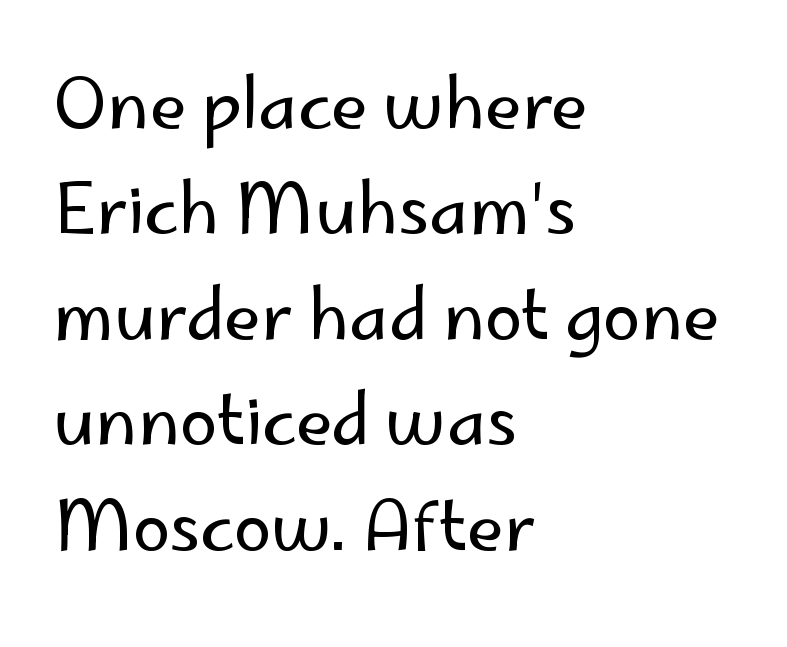
Q: Is the text bold? A: No.
Q: Is the text italic (slanted)? A: No, it is upright.
Q: Is the typeface a serif or a sans-serif typeface? A: Sans-serif.
Q: Is the text underlined? A: No.
Q: How is the paragraph aligned? A: Left-aligned.
Q: Is the spacing between letters normal or unusually wide? A: Normal.
Q: Is the spacing between lines tight, normal or loose? A: Normal.
Q: Width (condensed, normal, or wide)? A: Normal.
Q: Stroke contrast? A: Low.
Q: x-height? A: Small.
Q: Monospaced? A: No.
